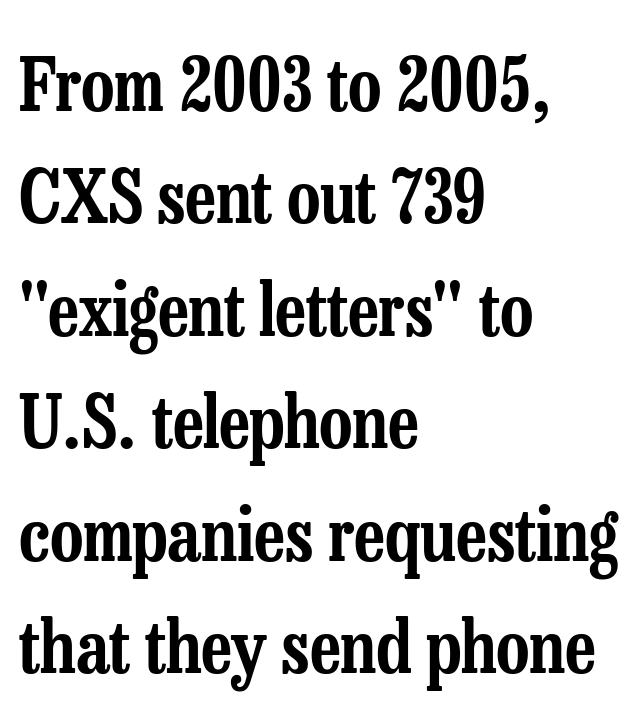
Q: Is the text italic (slanted)? A: No, it is upright.
Q: Is the typeface a serif or a sans-serif typeface? A: Serif.
Q: Is the text underlined? A: No.
Q: How is the paragraph aligned? A: Left-aligned.
Q: Is the spacing between letters normal or unusually wide? A: Normal.
Q: Is the spacing between lines tight, normal or loose? A: Normal.
Q: Width (condensed, normal, or wide)? A: Condensed.
Q: Stroke contrast? A: Low.
Q: x-height? A: Medium.
Q: Monospaced? A: No.
